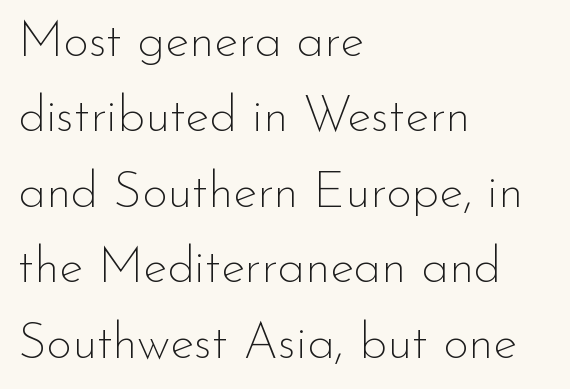
The image shows 50 px thin sans-serif type, upright; set left-aligned, normal line spacing (1.51x), normal letter spacing, not underlined; low stroke contrast and a small x-height.
